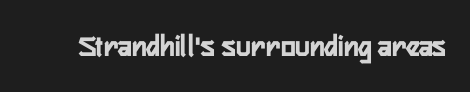
{"serif": "no", "italic": "no", "width": "condensed", "stroke_contrast": "low", "x_height": "medium", "monospaced": "no", "underline": "no", "letter_spacing": "normal", "letter_spacing_em": 0.0, "glyph_px": 31}
